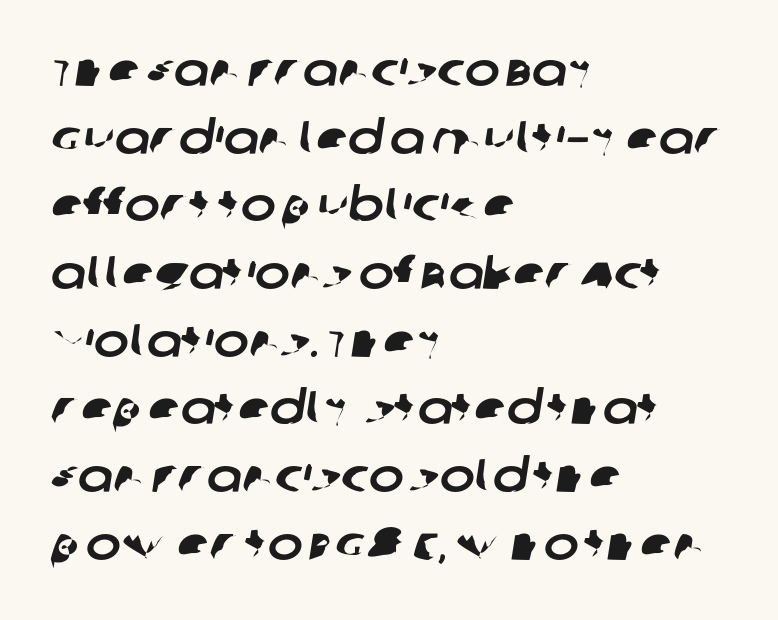
{"serif": "no", "width": "normal", "stroke_contrast": "low", "x_height": "large", "monospaced": "no", "underline": "no", "align": "left", "line_spacing": "normal", "line_spacing_ratio": 1.44, "letter_spacing": "normal", "letter_spacing_em": 0.0, "glyph_px": 47}
